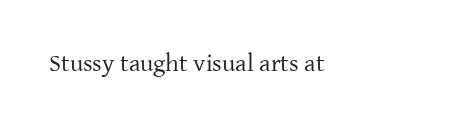
{"italic": "no", "bold": "no", "underline": "no", "letter_spacing": "normal", "letter_spacing_em": 0.0, "glyph_px": 25}
